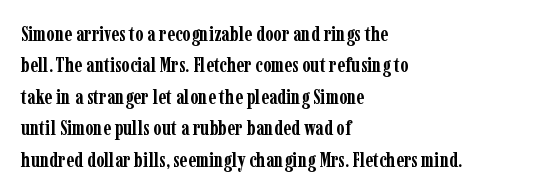
{"italic": "no", "bold": "yes", "underline": "no", "align": "left", "line_spacing": "normal", "line_spacing_ratio": 1.5, "letter_spacing": "normal", "letter_spacing_em": 0.0, "glyph_px": 21}
